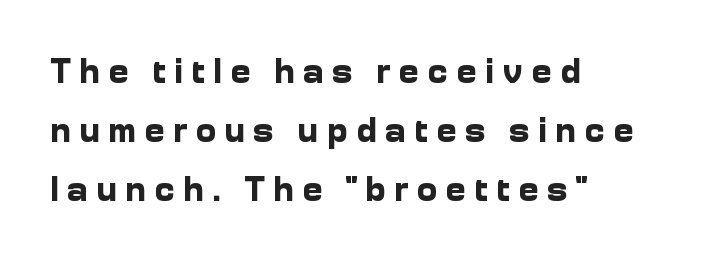
Lines of text with bare space underneath. Heavy-handed strokes throughout: this text is bold. The rendering uses natural spacing where letterforms have individual widths. The setting favours the left margin, as ordinary paragraphs usually do. In terms of leading, this rendering sits right in the middle. The glyphs in this specimen are sans serif.
